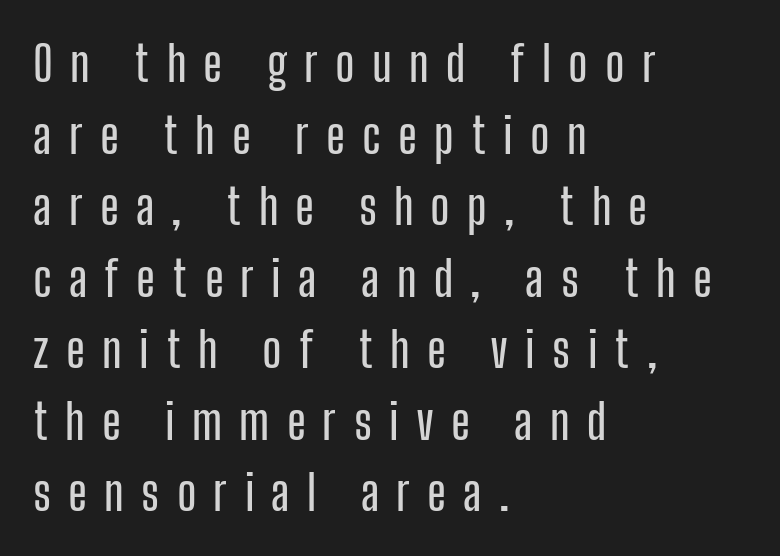
Each word looks stretched out because of the extra space between its letters. Rows of type keep a routine distance in the vertical direction. The setting favours the left margin, as ordinary paragraphs usually do. Underlining? Definitely not there. Spacing verdict: proportional, widths tailored to each character. If you drew a line through each stem, it would be perfectly vertical.
